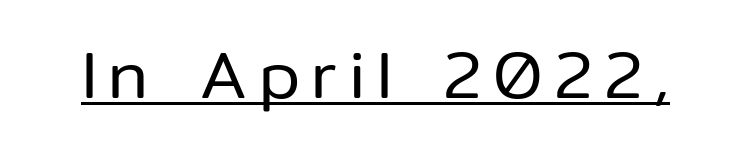
Q: Is the text bold? A: No.
Q: Is the text italic (slanted)? A: No, it is upright.
Q: Is the typeface a serif or a sans-serif typeface? A: Sans-serif.
Q: Is the text underlined? A: Yes.
Q: Width (condensed, normal, or wide)? A: Normal.
Q: Stroke contrast? A: Low.
Q: x-height? A: Medium.
Q: Monospaced? A: No.
